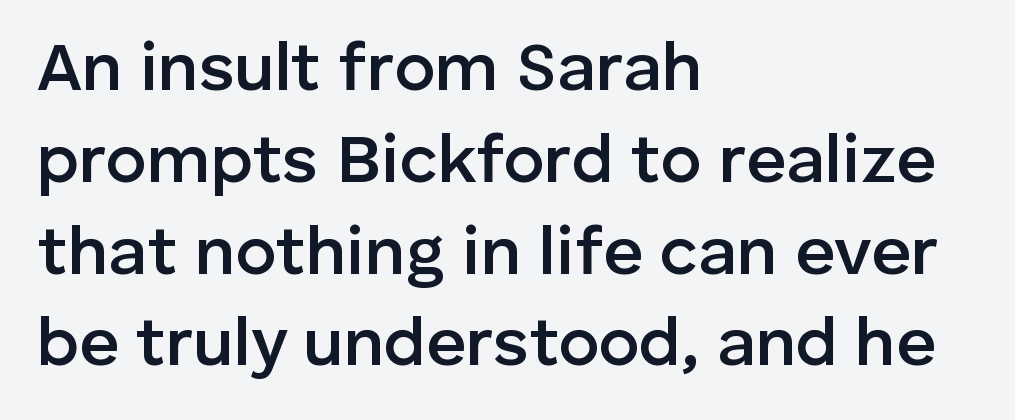
Caption: standard tracking, unaltered. This sample keeps an unexceptional amount of space between lines. Firm but not heavy-handed strokes: this text is semibold. Rule under the text: the space is simply empty.
